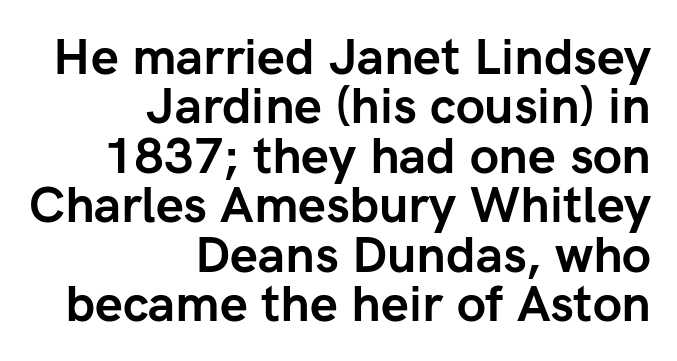
Q: Is the text bold? A: Yes.
Q: Is the text italic (slanted)? A: No, it is upright.
Q: Is the typeface a serif or a sans-serif typeface? A: Sans-serif.
Q: Is the text underlined? A: No.
Q: How is the paragraph aligned? A: Right-aligned.
Q: Is the spacing between letters normal or unusually wide? A: Normal.
Q: Is the spacing between lines tight, normal or loose? A: Tight.
Q: Width (condensed, normal, or wide)? A: Normal.
Q: Stroke contrast? A: Low.
Q: x-height? A: Medium.
Q: Monospaced? A: No.
